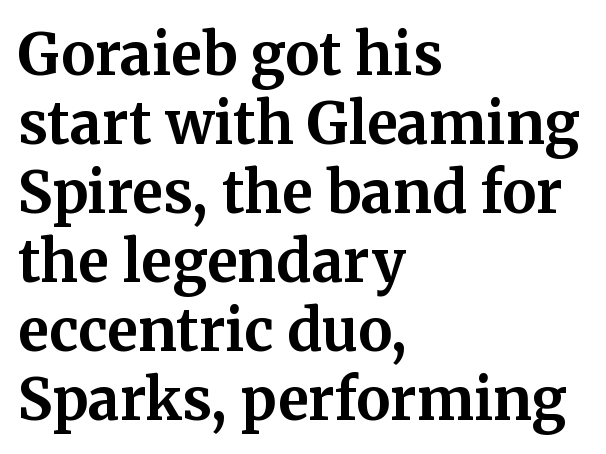
{"serif": "yes", "italic": "no", "bold": "yes", "weight": "bold", "width": "normal", "stroke_contrast": "medium", "x_height": "medium", "monospaced": "no", "underline": "no", "align": "left", "line_spacing_ratio": 1.21, "letter_spacing": "normal", "letter_spacing_em": 0.0, "glyph_px": 57}
